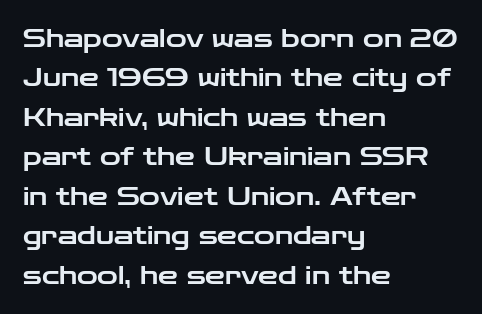
The setting favours the left margin, as ordinary paragraphs usually do. Is there any slant? The stems are plumb. A bare baseline throughout the passage. The letterforms sit shoulder to shoulder at normal distance. These lines sit exactly where default settings would place them.
